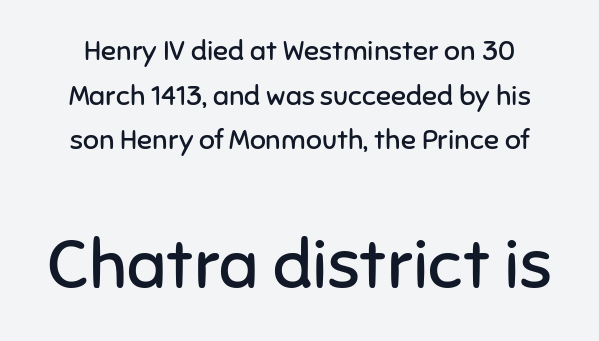
In this sample the second text group is rendered at the bigger scale. This rendering employs a face without finishing strokes, i.e., a sans-serif. The rendering uses a moderate line-height, typical for paragraphs. This rendering features lettering with no underline. Caption: standard tracking, unaltered. No heavy texture on the line: the type isn't bold.
